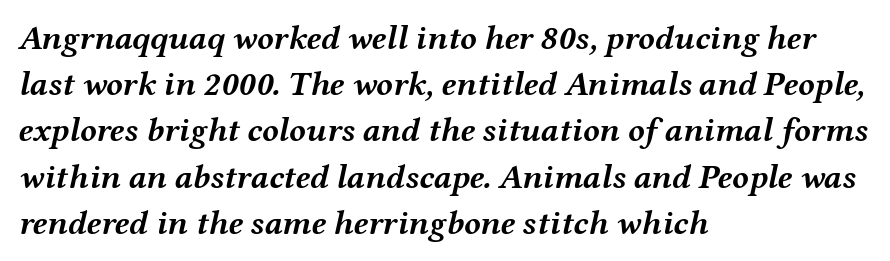
The image shows 34 px semibold, wide type, italic (leaning right); set left-aligned, normal line spacing (1.36x), normal letter spacing, not underlined; medium stroke contrast and a medium x-height.
